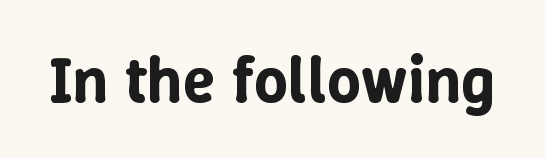
The image shows 66 px text type, upright; set normal letter spacing, not underlined; low stroke contrast and a medium x-height.
